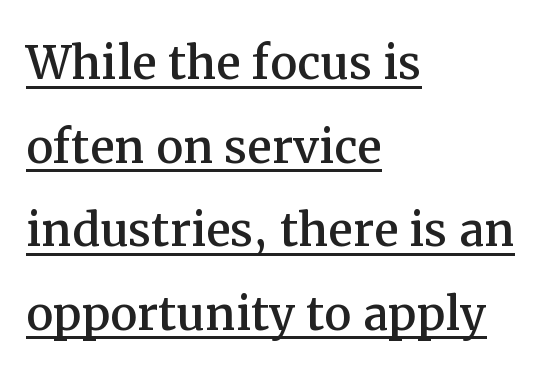
{"serif": "yes", "italic": "no", "width": "normal", "stroke_contrast": "medium", "x_height": "medium", "monospaced": "no", "underline": "yes", "align": "left", "line_spacing": "normal", "line_spacing_ratio": 1.37, "letter_spacing": "normal", "letter_spacing_em": 0.0, "glyph_px": 61}
